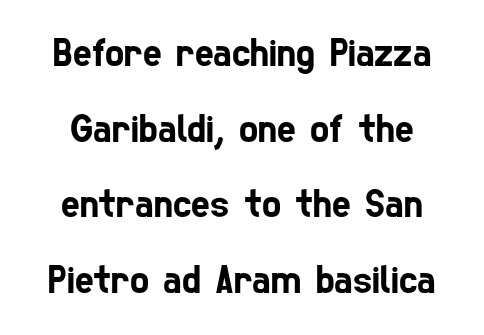
Q: Is the typeface a serif or a sans-serif typeface? A: Sans-serif.
Q: Is the text underlined? A: No.
Q: Is the spacing between letters normal or unusually wide? A: Normal.
Q: Width (condensed, normal, or wide)? A: Condensed.
Q: Stroke contrast? A: Low.
Q: x-height? A: Medium.
Q: Monospaced? A: No.
